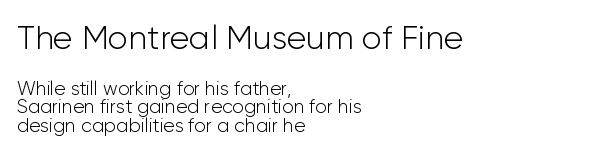
Summary of weight: not heavy and not bold. Scale decreases going downward across the two blocks. Looks like regular typesetting: each glyph gets only the width it needs. Notice how descenders almost collide with the ascenders below — that's tight leading.
